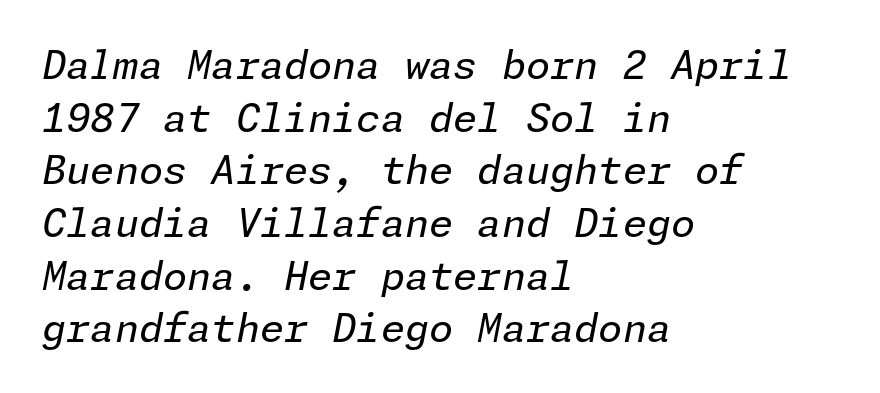
The image shows 39 px regular-weight type, italic (leaning right); set left-aligned, normal line spacing (1.35x), normal letter spacing, not underlined; low stroke contrast and a medium x-height.
